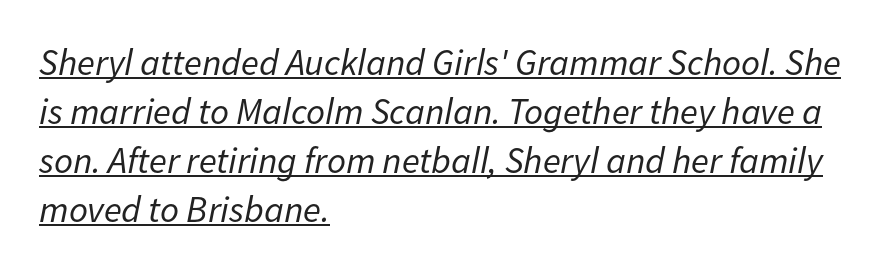
{"italic": "yes", "lean": "right", "slant_degrees": 11, "bold": "no", "weight": "regular", "width": "normal", "stroke_contrast": "low", "x_height": "medium", "monospaced": "no", "underline": "yes", "align": "left", "line_spacing": "normal", "line_spacing_ratio": 1.32, "letter_spacing": "normal", "letter_spacing_em": 0.0, "glyph_px": 37}
